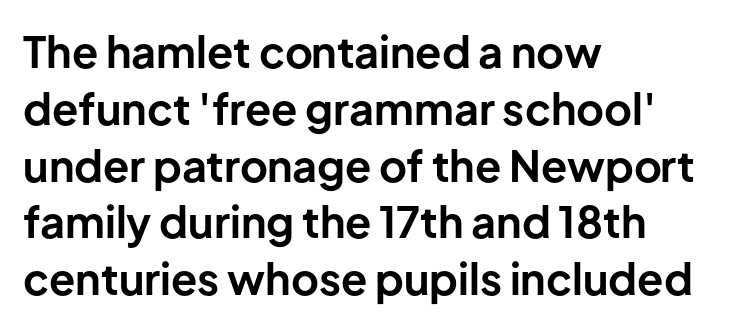
Q: Is the text bold? A: Yes.
Q: Is the text italic (slanted)? A: No, it is upright.
Q: Is the typeface a serif or a sans-serif typeface? A: Sans-serif.
Q: Is the text underlined? A: No.
Q: How is the paragraph aligned? A: Left-aligned.
Q: Is the spacing between letters normal or unusually wide? A: Normal.
Q: Is the spacing between lines tight, normal or loose? A: Normal.
Q: Width (condensed, normal, or wide)? A: Normal.
Q: Stroke contrast? A: Low.
Q: x-height? A: Medium.
Q: Monospaced? A: No.
